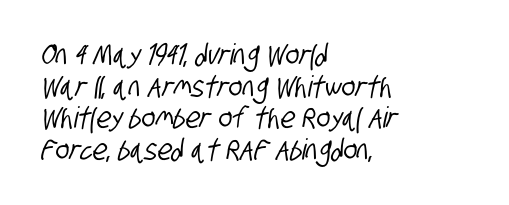
{"serif": "no", "width": "condensed", "stroke_contrast": "low", "x_height": "large", "monospaced": "no", "underline": "no", "align": "left", "line_spacing": "tight", "line_spacing_ratio": 1.09, "letter_spacing": "normal", "letter_spacing_em": 0.0, "glyph_px": 29}
